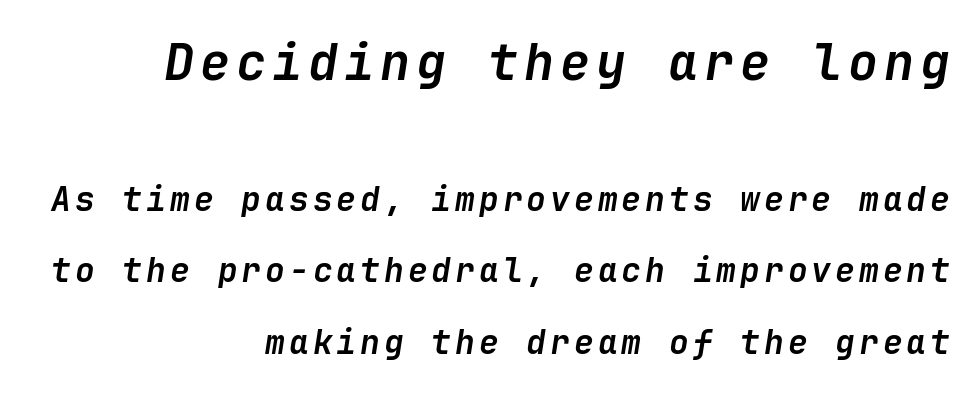
{"italic": "yes", "lean": "right", "slant_degrees": 9, "bold": "yes", "weight": "semibold", "width": "normal", "stroke_contrast": "low", "x_height": "medium", "underline": "no", "align": "right", "line_spacing": "loose", "line_spacing_ratio": 2.16, "larger_block": "first", "size_ratio": 1.52, "glyph_px": 50}
